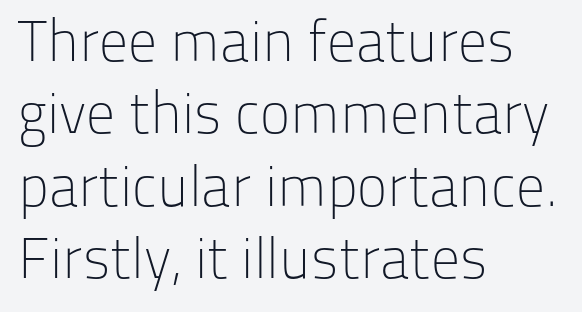
Q: Is the text bold? A: No.
Q: Is the text italic (slanted)? A: No, it is upright.
Q: Is the typeface a serif or a sans-serif typeface? A: Sans-serif.
Q: Is the text underlined? A: No.
Q: How is the paragraph aligned? A: Left-aligned.
Q: Is the spacing between letters normal or unusually wide? A: Normal.
Q: Is the spacing between lines tight, normal or loose? A: Normal.
Q: Width (condensed, normal, or wide)? A: Normal.
Q: Stroke contrast? A: Low.
Q: x-height? A: Medium.
Q: Monospaced? A: No.
